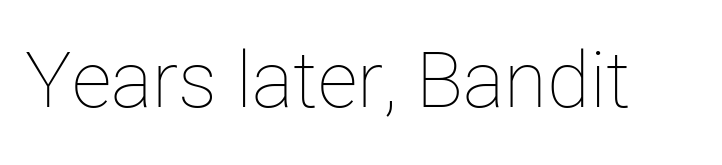
The image shows 78 px thin type, upright; set normal letter spacing, not underlined; low stroke contrast and a medium x-height.
